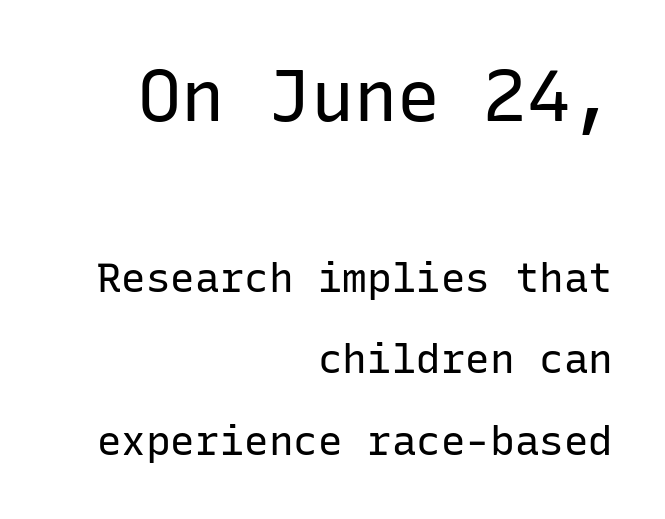
Does the copy run flush right? Yes — the right margin is perfectly even. Which of the two is more prominent by size? The first, at the top. Is the letter spacing exaggerated? No — it looks like the ordinary default. Anything drawn beneath the words? Only blank space. The face used here is monospaced, like something from a code editor. Compared with a typical body face, this is equally light or lighter still.
